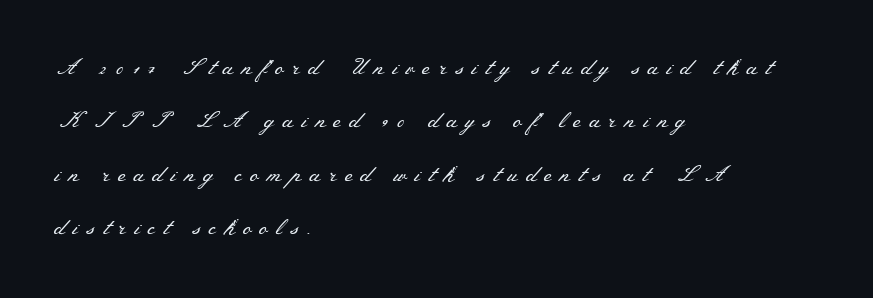
Q: Is the text bold? A: No.
Q: Is the text italic (slanted)? A: Yes.
Q: Is the text underlined? A: No.
Q: How is the paragraph aligned? A: Left-aligned.
Q: Is the spacing between letters normal or unusually wide? A: Unusually wide.
Q: Is the spacing between lines tight, normal or loose? A: Loose.
